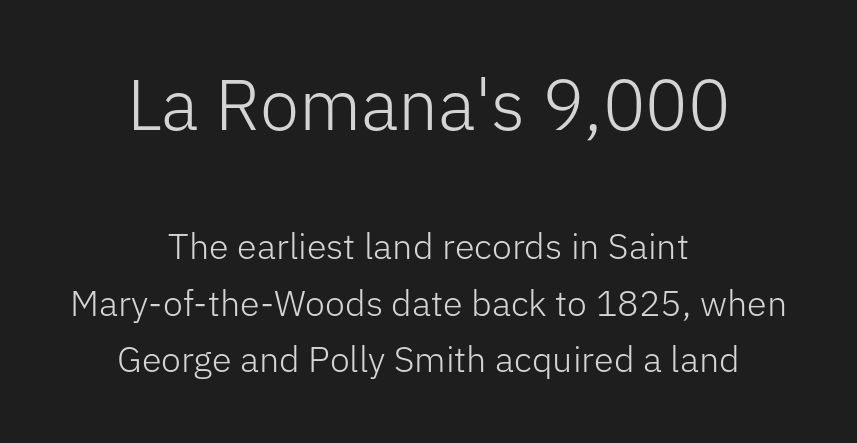
The image shows 71 px light sans-serif type, upright; set centered, normal line spacing (1.57x), normal letter spacing, not underlined; the first (top) block is 1.97x larger; low stroke contrast and a medium x-height.
